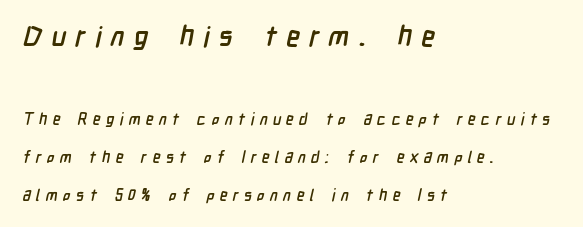
Q: Is the text bold? A: Yes.
Q: Is the typeface a serif or a sans-serif typeface? A: Sans-serif.
Q: Is the text underlined? A: No.
Q: How is the paragraph aligned? A: Left-aligned.
Q: Is the spacing between letters normal or unusually wide? A: Unusually wide.
Q: Is the spacing between lines tight, normal or loose? A: Loose.
Q: Which block of text is set in a larger size, the first (top) or the second (bottom)? A: The first (top) one.
Q: Width (condensed, normal, or wide)? A: Condensed.
Q: Stroke contrast? A: Low.
Q: x-height? A: Medium.
Q: Monospaced? A: No.
